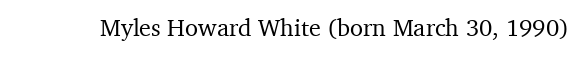
The image shows 24 px text type, upright; set normal letter spacing, not underlined.
